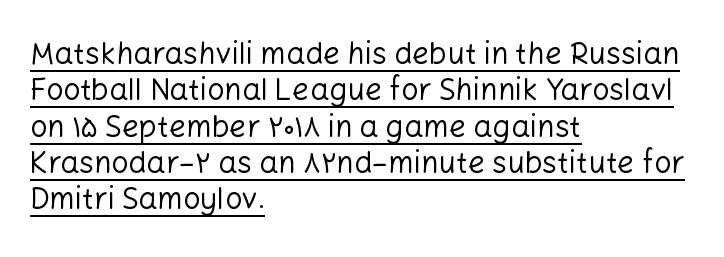
{"serif": "no", "italic": "no", "bold": "no", "weight": "regular", "width": "normal", "stroke_contrast": "low", "x_height": "medium", "monospaced": "no", "underline": "yes", "align": "left", "line_spacing_ratio": 1.21, "letter_spacing": "normal", "letter_spacing_em": 0.0, "glyph_px": 30}
